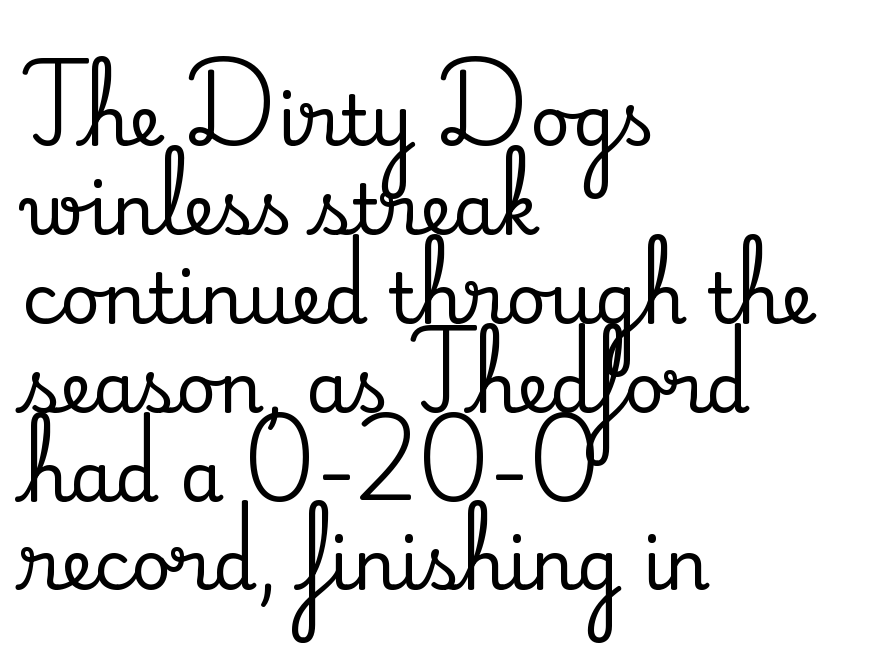
{"serif": "yes", "italic": "no", "width": "normal", "stroke_contrast": "medium", "x_height": "small", "monospaced": "no", "underline": "no", "align": "left", "line_spacing": "normal", "line_spacing_ratio": 1.27, "letter_spacing": "normal", "letter_spacing_em": 0.0, "glyph_px": 70}
